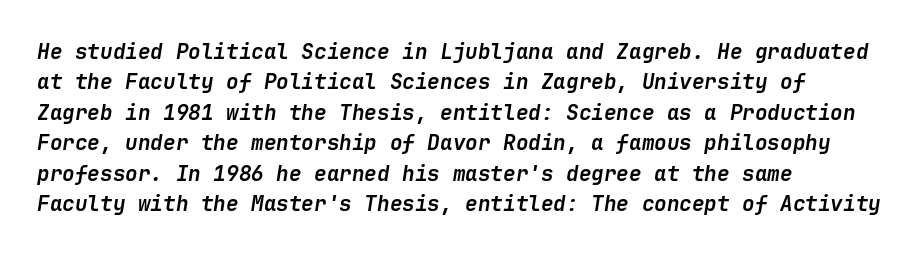
The lettering tilts uniformly, giving the passage an italic look. Which margin do the lines hug? The left one — the right edge is uneven. One glance says typical: line gaps are just what's usual. The face used here is rendered with its standard letterfit. I'd describe the lettering as bold — thick and assertive.
